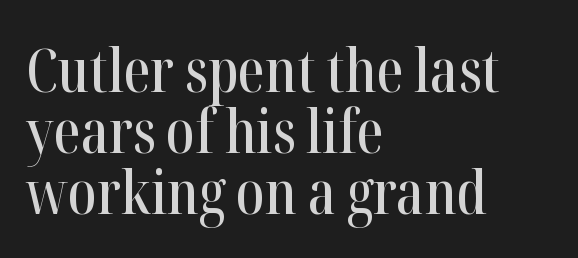
The lettering stays uniformly vertical, giving the passage a roman look. Quick note: underline off. Each letter keeps its own natural width here, so spacing adapts to shape. Honestly, the letter spacing is just normal — you wouldn't notice it. Compared with a centered layout, this one pins lines to the left instead.
